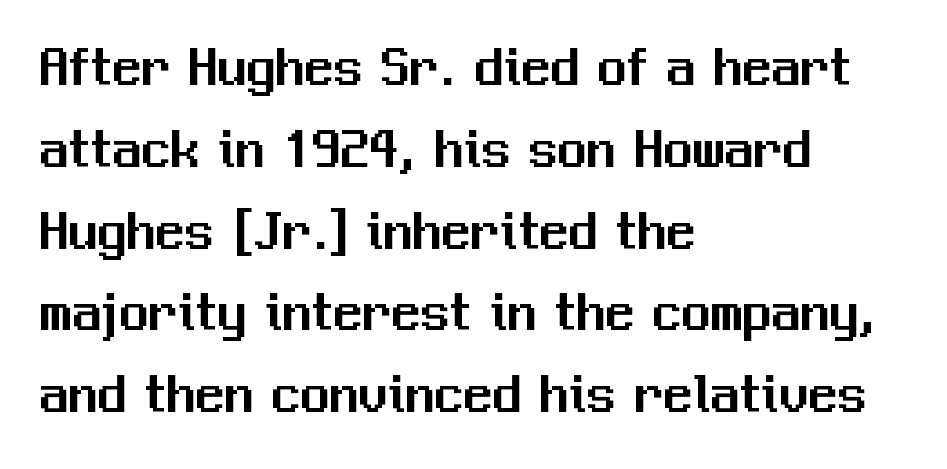
{"serif": "no", "italic": "no", "width": "normal", "stroke_contrast": "medium", "x_height": "medium", "monospaced": "no", "underline": "no", "align": "left", "line_spacing": "normal", "line_spacing_ratio": 1.41, "letter_spacing": "normal", "letter_spacing_em": 0.0, "glyph_px": 58}
